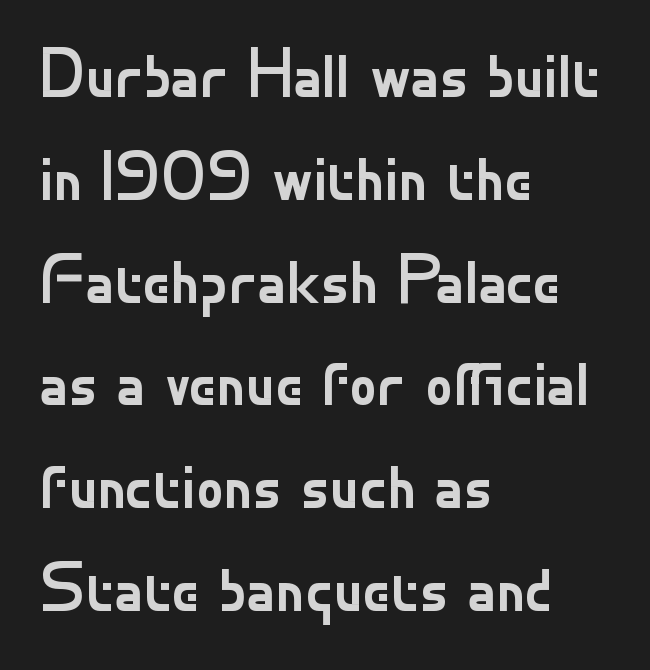
The image shows 69 px regular-weight sans-serif type, upright; set left-aligned, normal line spacing (1.49x), normal letter spacing, not underlined; low stroke contrast and a small x-height.
